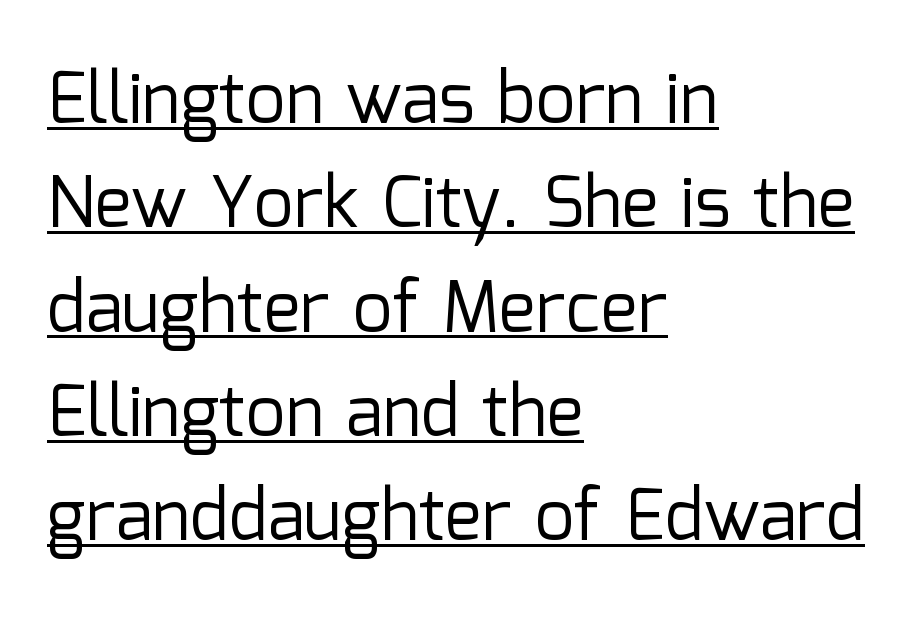
Q: Is the text bold? A: No.
Q: Is the text italic (slanted)? A: No, it is upright.
Q: Is the typeface a serif or a sans-serif typeface? A: Sans-serif.
Q: Is the text underlined? A: Yes.
Q: How is the paragraph aligned? A: Left-aligned.
Q: Is the spacing between letters normal or unusually wide? A: Normal.
Q: Is the spacing between lines tight, normal or loose? A: Normal.
Q: Width (condensed, normal, or wide)? A: Normal.
Q: Stroke contrast? A: Low.
Q: x-height? A: Medium.
Q: Monospaced? A: No.
